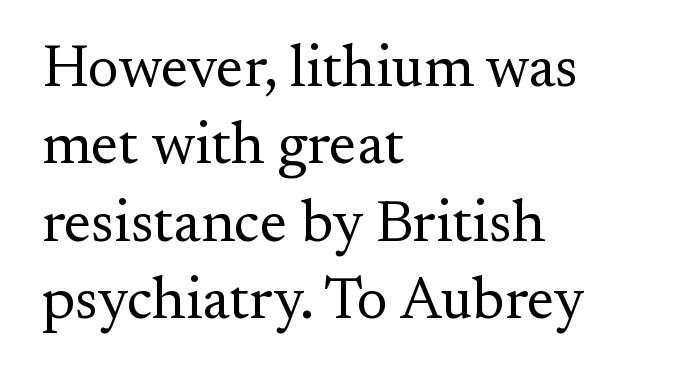
{"serif": "yes", "italic": "no", "bold": "no", "weight": "regular", "width": "normal", "stroke_contrast": "medium", "x_height": "small", "monospaced": "no", "underline": "no", "align": "left", "line_spacing": "normal", "line_spacing_ratio": 1.31, "letter_spacing": "normal", "letter_spacing_em": 0.0, "glyph_px": 59}
